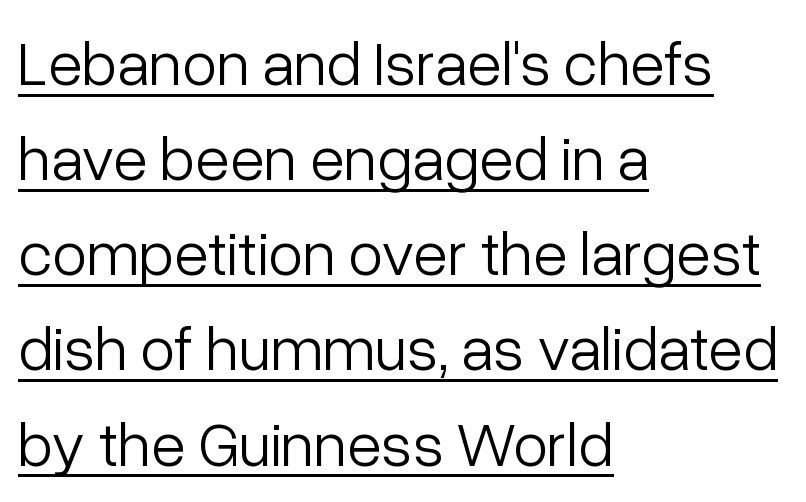
Look at the tracking — it's just the regular setting, nothing added. Stems and bowls with no extra thickness — not bold. Leading matches the norm, producing a regular column. The passage shown is typeset with a sans-serif family. Tall strokes in this sample are plumb rather than angled. This rendering features underlined lettering.
